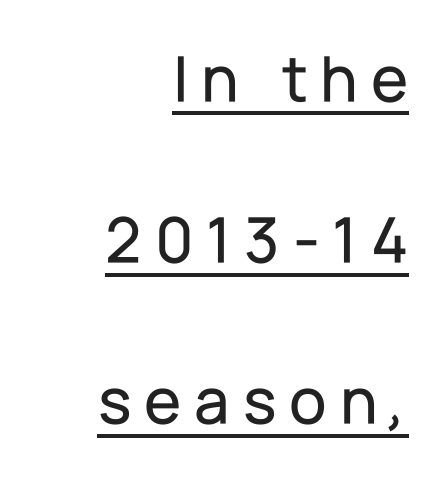
{"serif": "no", "italic": "no", "width": "normal", "stroke_contrast": "low", "x_height": "medium", "monospaced": "no", "underline": "yes", "align": "right", "line_spacing": "loose", "line_spacing_ratio": 2.37, "glyph_px": 68}
